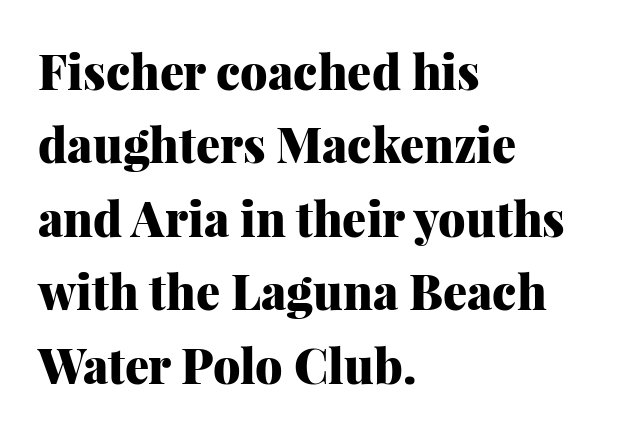
Heft: maximum for text — a bold. No italicization has been applied; the sample stays upright. Default kerning and tracking; the words read as compact shapes. Letterform terminals end in serifs throughout the passage.
